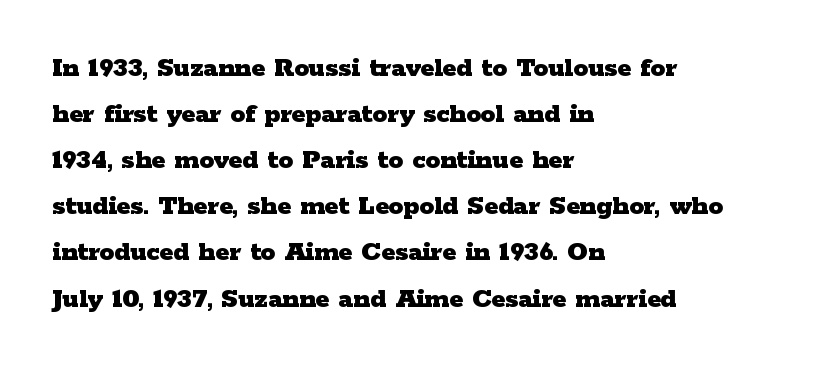
Q: Is the text bold? A: Yes.
Q: Is the text italic (slanted)? A: No, it is upright.
Q: Is the typeface a serif or a sans-serif typeface? A: Serif.
Q: Is the text underlined? A: No.
Q: How is the paragraph aligned? A: Left-aligned.
Q: Is the spacing between letters normal or unusually wide? A: Normal.
Q: Is the spacing between lines tight, normal or loose? A: Normal.
Q: Width (condensed, normal, or wide)? A: Wide.
Q: Stroke contrast? A: Low.
Q: x-height? A: Medium.
Q: Monospaced? A: No.
